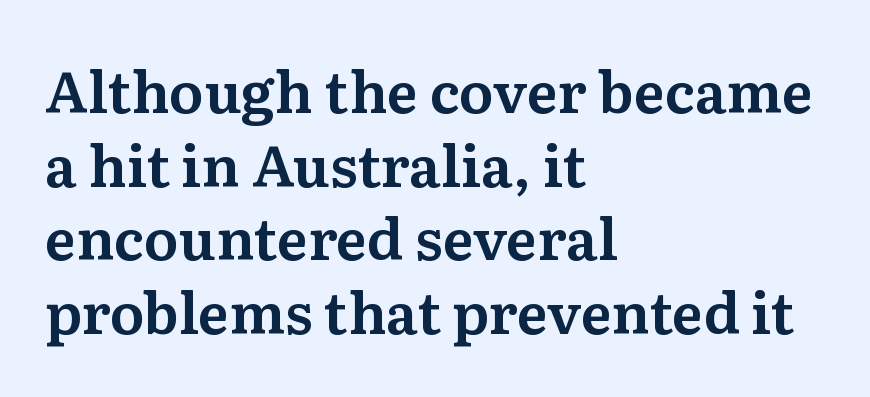
{"serif": "yes", "italic": "no", "width": "normal", "stroke_contrast": "medium", "x_height": "medium", "monospaced": "no", "underline": "no", "align": "left", "line_spacing": "normal", "line_spacing_ratio": 1.29, "letter_spacing": "normal", "letter_spacing_em": 0.0, "glyph_px": 57}
